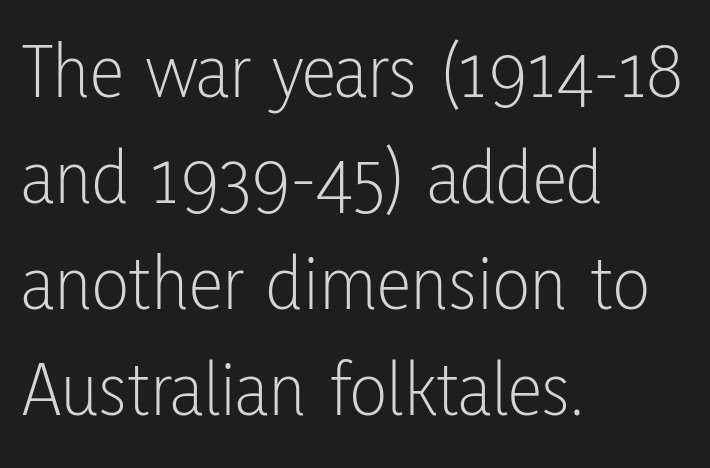
{"serif": "no", "italic": "no", "bold": "no", "weight": "light", "width": "condensed", "stroke_contrast": "low", "x_height": "medium", "monospaced": "no", "underline": "no", "align": "left", "line_spacing": "normal", "line_spacing_ratio": 1.36, "letter_spacing": "normal", "letter_spacing_em": 0.0, "glyph_px": 78}
